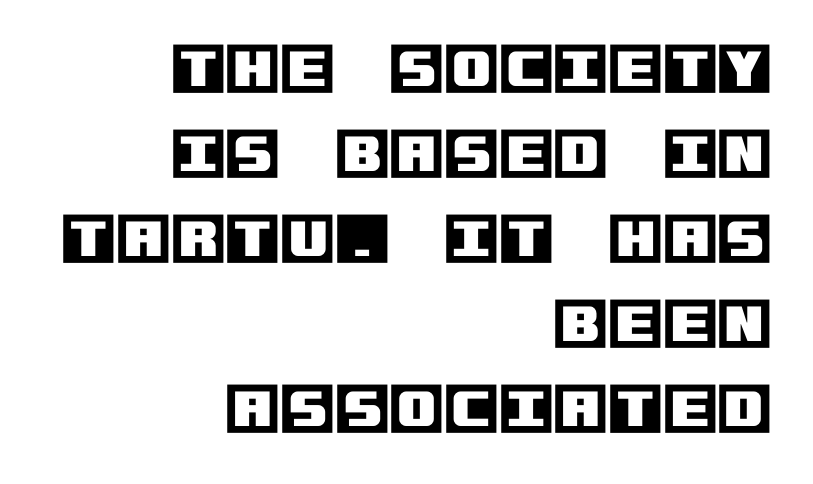
Nobody drew a line under any word here. Compared with typical body copy, the letter spacing here is the same. A student would call this right alignment; a typographer would say flush right, rag left. Does the lettering tilt? It doesn't — this is upright. Rows of type keep a routine distance in the vertical direction.
